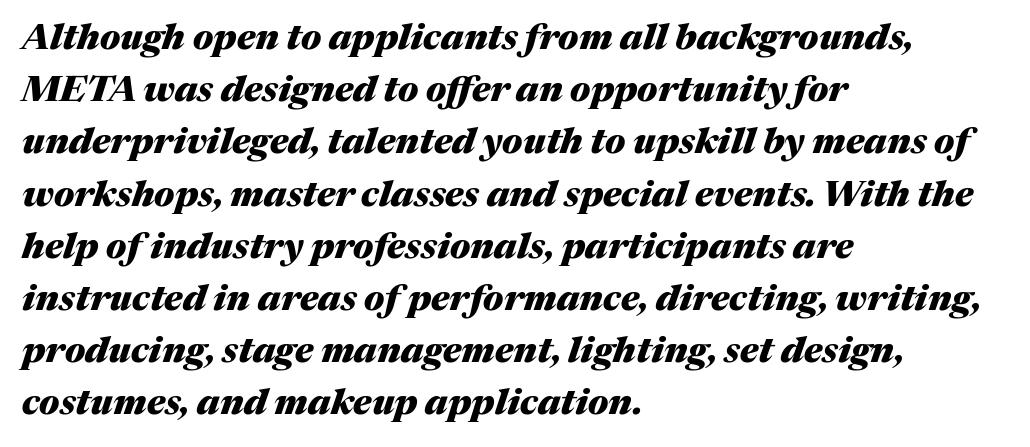
Q: Is the text bold? A: Yes.
Q: Is the text italic (slanted)? A: Yes, it leans right by about 17 degrees.
Q: Is the text underlined? A: No.
Q: How is the paragraph aligned? A: Left-aligned.
Q: Is the spacing between letters normal or unusually wide? A: Normal.
Q: Is the spacing between lines tight, normal or loose? A: Normal.
Q: Width (condensed, normal, or wide)? A: Normal.
Q: Stroke contrast? A: Medium.
Q: x-height? A: Medium.
Q: Monospaced? A: No.
